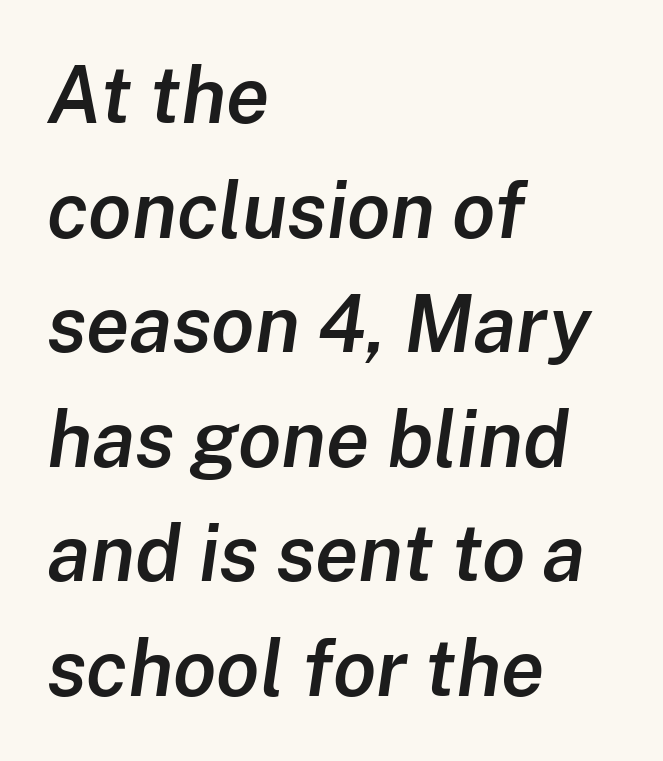
Is the letter spacing exaggerated? No — it looks like the ordinary default. Successive baselines arrive at the customary interval. A typesetter would mark this as italic. How heavy is the stroke? Medium-heavy — a semibold, shy of bold.
